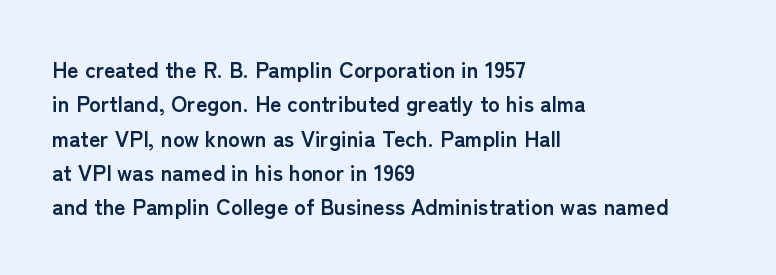
Q: Is the text bold? A: Yes.
Q: Is the text italic (slanted)? A: No, it is upright.
Q: Is the text underlined? A: No.
Q: How is the paragraph aligned? A: Left-aligned.
Q: Is the spacing between letters normal or unusually wide? A: Normal.
Q: Is the spacing between lines tight, normal or loose? A: Normal.
